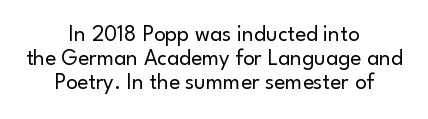
The gaps between neighbouring characters are ordinary and unremarkable. This rendering uses center alignment, leaving both contours irregular but symmetric. Each new line begins almost immediately beneath the previous one. Upright lettering throughout. Underline: absent. The passage shown is not bold in any degree.
